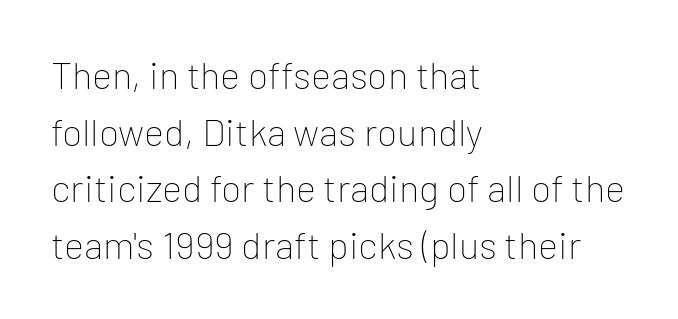
Plain, unruled lines of type. Is the stroke heavy? The answer is a plain regular-or-lighter. Nope, not italic — everything's standing straight. Varying glyph widths throughout — classic text-font behaviour.
